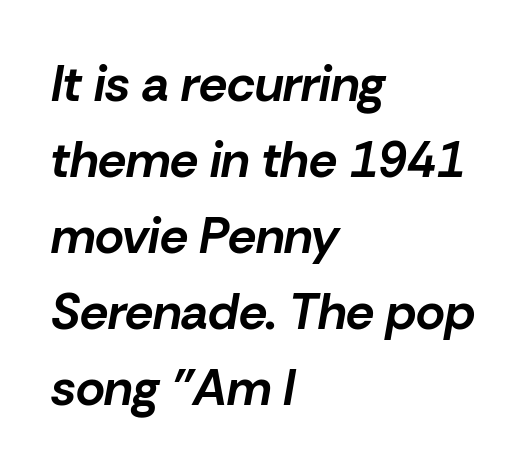
Q: Is the text bold? A: Yes.
Q: Is the text italic (slanted)? A: Yes, it leans right by about 10 degrees.
Q: Is the text underlined? A: No.
Q: How is the paragraph aligned? A: Left-aligned.
Q: Is the spacing between letters normal or unusually wide? A: Normal.
Q: Is the spacing between lines tight, normal or loose? A: Normal.
Q: Width (condensed, normal, or wide)? A: Normal.
Q: Stroke contrast? A: Low.
Q: x-height? A: Medium.
Q: Monospaced? A: No.
